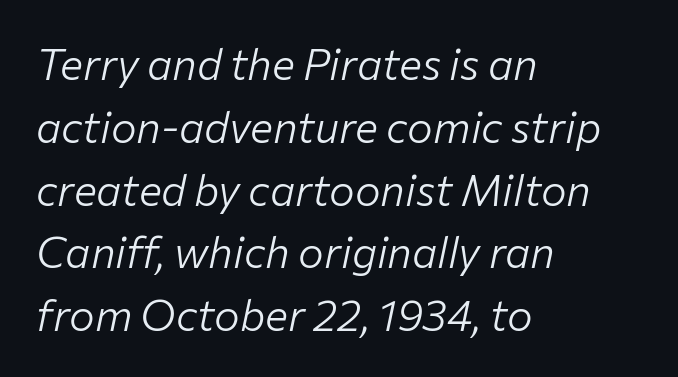
Q: Is the text bold? A: No.
Q: Is the text italic (slanted)? A: Yes, it leans right by about 12 degrees.
Q: Is the text underlined? A: No.
Q: How is the paragraph aligned? A: Left-aligned.
Q: Is the spacing between letters normal or unusually wide? A: Normal.
Q: Is the spacing between lines tight, normal or loose? A: Normal.
Q: Width (condensed, normal, or wide)? A: Normal.
Q: Stroke contrast? A: Low.
Q: x-height? A: Medium.
Q: Monospaced? A: No.
